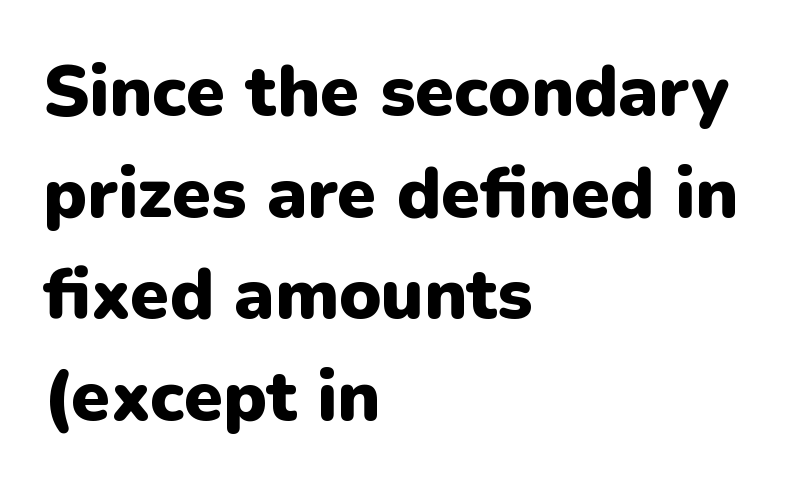
Q: Is the text bold? A: Yes.
Q: Is the text italic (slanted)? A: No, it is upright.
Q: Is the typeface a serif or a sans-serif typeface? A: Sans-serif.
Q: Is the text underlined? A: No.
Q: How is the paragraph aligned? A: Left-aligned.
Q: Is the spacing between letters normal or unusually wide? A: Normal.
Q: Is the spacing between lines tight, normal or loose? A: Normal.
Q: Width (condensed, normal, or wide)? A: Normal.
Q: Stroke contrast? A: Low.
Q: x-height? A: Medium.
Q: Monospaced? A: No.
